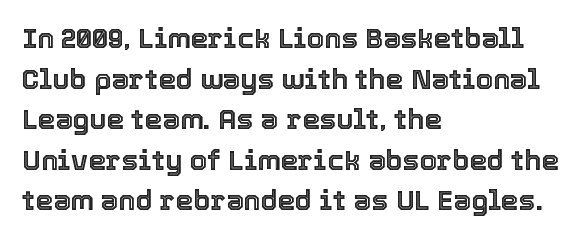
{"italic": "no", "width": "normal", "x_height": "medium", "monospaced": "no", "underline": "no", "align": "left", "line_spacing": "normal", "line_spacing_ratio": 1.45, "letter_spacing": "normal", "letter_spacing_em": 0.0, "glyph_px": 28}
